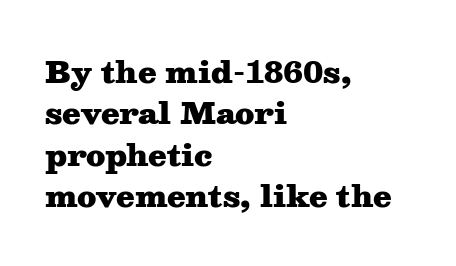
The image shows 30 px heavy, wide serif type, upright; set left-aligned, normal line spacing (1.38x), normal letter spacing, not underlined; medium stroke contrast and a medium x-height.
